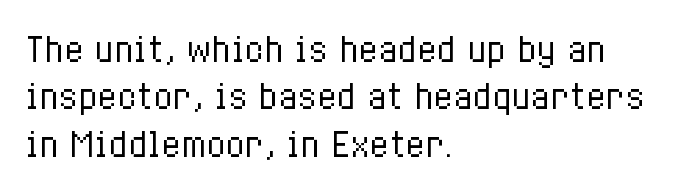
Ordinary non-slanted type is in use. Varying glyph widths throughout — classic text-font behaviour. Check the space under the baseline: it is left empty. The ragged edge is on the right, which tells us the setting is flush left. Words appear dense and cohesive because spacing is normal. The rendering uses a moderate line-height, typical for paragraphs.
